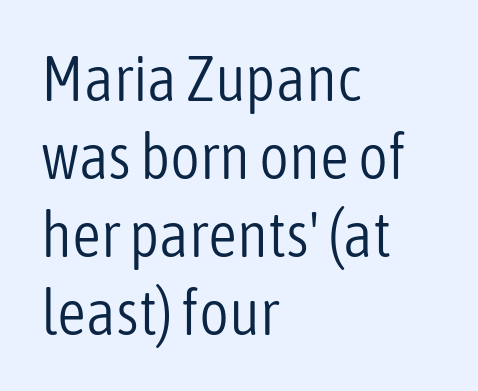
Looks like regular typesetting: each glyph gets only the width it needs. The text was rendered using a sans face with plain stroke endings. On a weight scale, this lands at 450 or below. Left-aligned paragraph, ragged on the right.
